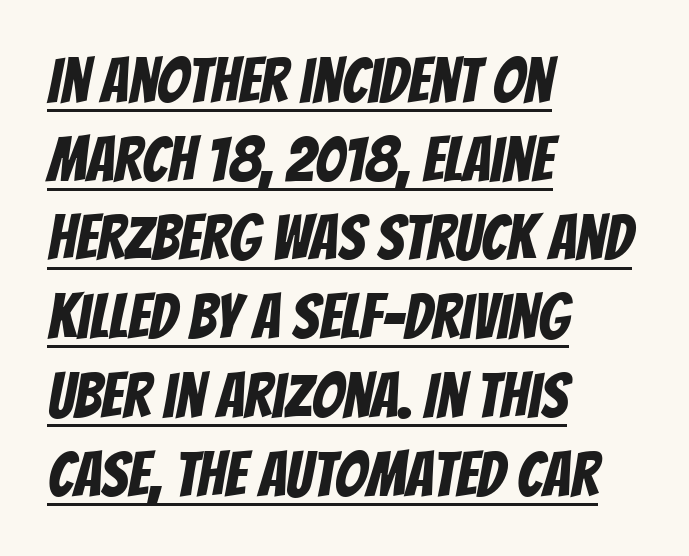
The image shows 63 px condensed sans-serif type; set left-aligned, normal line spacing (1.25x), normal letter spacing, underlined; low stroke contrast and a large x-height.
